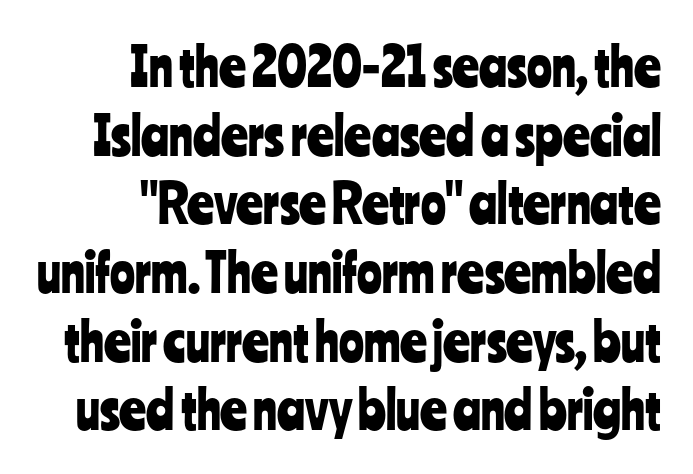
Q: Is the text italic (slanted)? A: No, it is upright.
Q: Is the typeface a serif or a sans-serif typeface? A: Sans-serif.
Q: Is the text underlined? A: No.
Q: How is the paragraph aligned? A: Right-aligned.
Q: Is the spacing between letters normal or unusually wide? A: Normal.
Q: Is the spacing between lines tight, normal or loose? A: Normal.
Q: Width (condensed, normal, or wide)? A: Condensed.
Q: Stroke contrast? A: Low.
Q: x-height? A: Medium.
Q: Monospaced? A: No.
